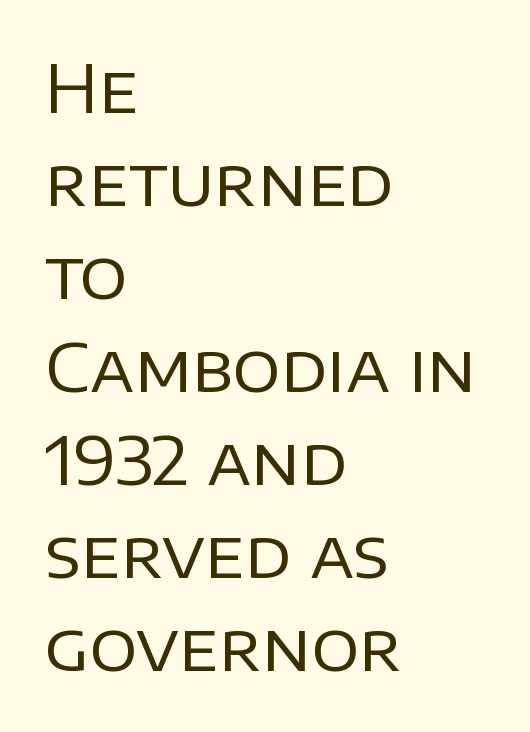
Q: Is the text bold? A: No.
Q: Is the text italic (slanted)? A: No, it is upright.
Q: Is the typeface a serif or a sans-serif typeface? A: Sans-serif.
Q: Is the text underlined? A: No.
Q: How is the paragraph aligned? A: Left-aligned.
Q: Is the spacing between letters normal or unusually wide? A: Normal.
Q: Is the spacing between lines tight, normal or loose? A: Normal.
Q: Width (condensed, normal, or wide)? A: Normal.
Q: Stroke contrast? A: Low.
Q: x-height? A: Large.
Q: Monospaced? A: No.
